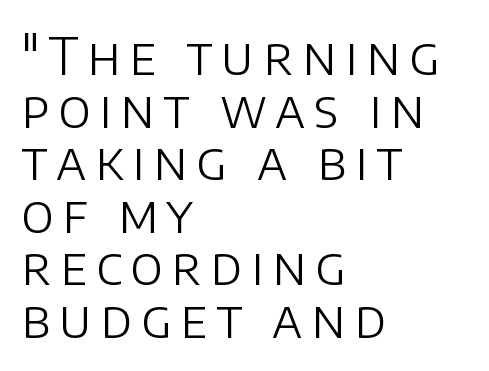
The image shows 52 px light sans-serif type, upright; set left-aligned, tight line spacing (1.01x), not underlined; low stroke contrast and a large x-height.
